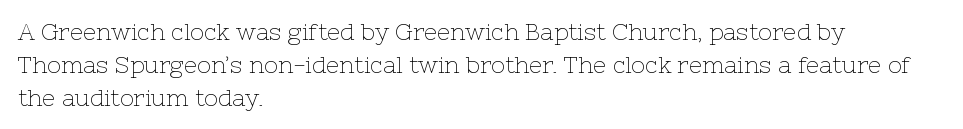
Honestly, the row spacing looks completely unremarkable. Caption: face not bold, strokes unweighted. Posture: vertical. This rendering features lettering with no underline. The setting favours the left margin, as ordinary paragraphs usually do.
